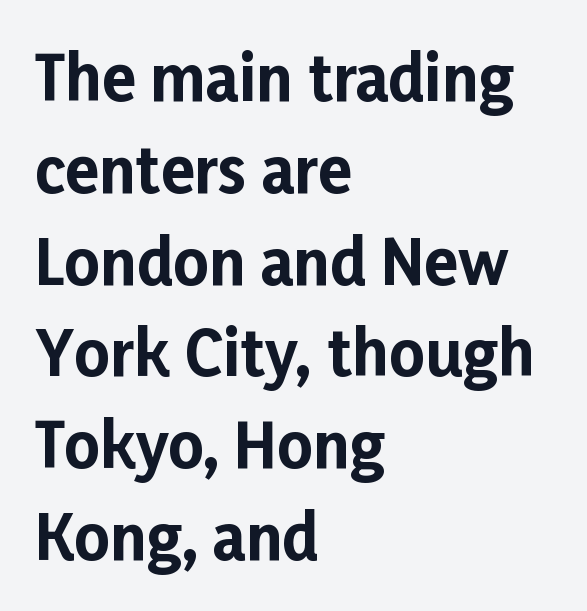
Think of a printed novel: that variable character pitch is what you see here. Interline gaps are of average width in this sample. The designer went with a sans here, leaving each stem footless. Posture: upright roman.
